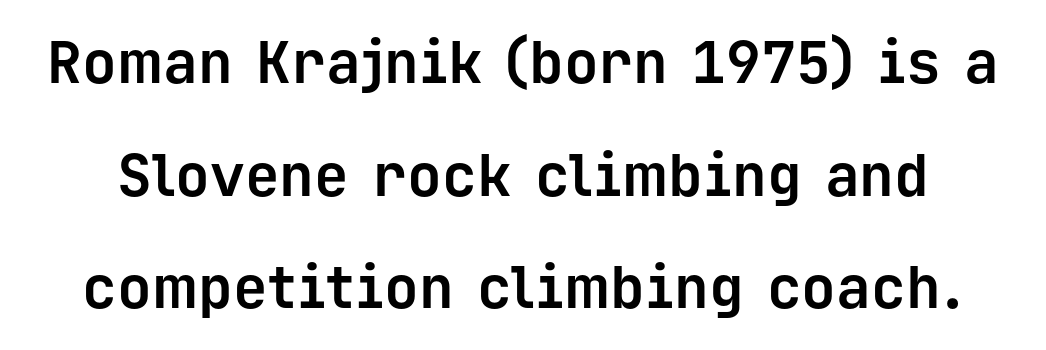
The image shows 58 px bold sans-serif type, upright, monospaced; set loose line spacing (1.94x), normal letter spacing, not underlined; low stroke contrast and a medium x-height.
